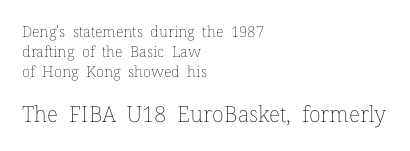
Q: Is the text bold? A: No.
Q: Is the text italic (slanted)? A: No, it is upright.
Q: Is the text underlined? A: No.
Q: How is the paragraph aligned? A: Left-aligned.
Q: Is the spacing between letters normal or unusually wide? A: Normal.
Q: Is the spacing between lines tight, normal or loose? A: Normal.
Q: Which block of text is set in a larger size, the first (top) or the second (bottom)? A: The second (bottom) one.
